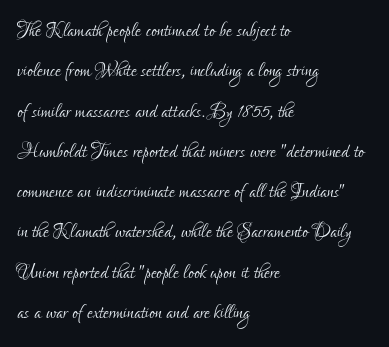
Check the space under the baseline: it is left empty. Line spacing here is normal. Casual observation: everything's shoved over to the left. Honestly, the letter spacing is just normal — you wouldn't notice it.
